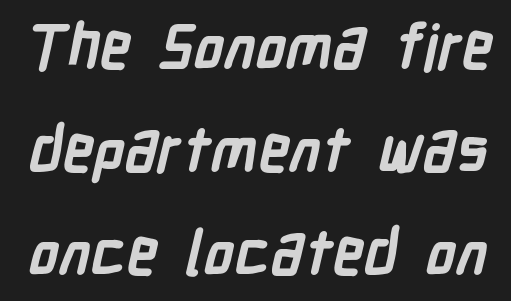
As a designer I'd log this as weight 700, bold. The passage shown stacks its lines at a standard gap. Varying glyph widths throughout — classic text-font behaviour. Serif or sans? Sans — the stroke terminals are bare. A typesetter would call this zero additional tracking.
